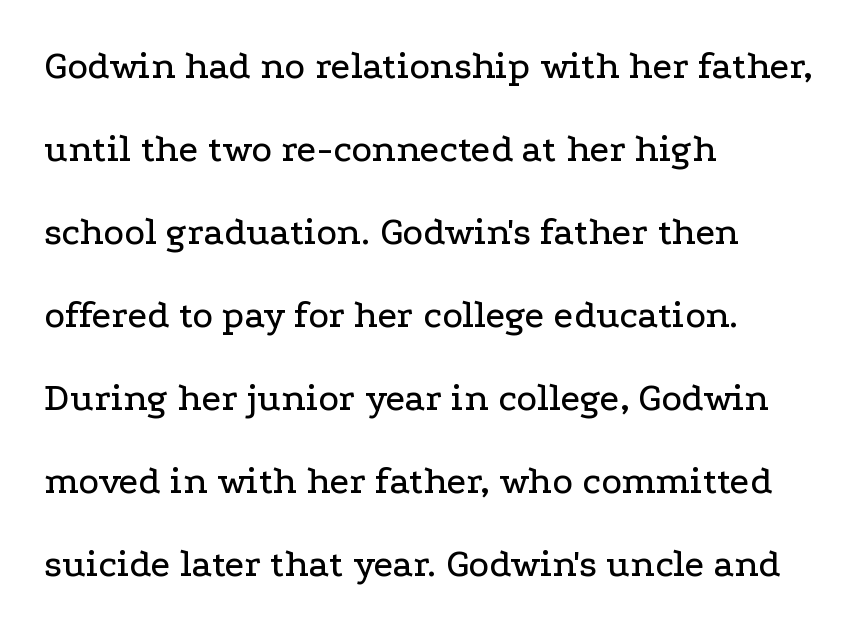
Designer's note — italics off, roman on. This rendering employs a face with finishing strokes, i.e., a serif. The setting favours the left margin, as ordinary paragraphs usually do. This rendering leaves character spacing at its baseline value. The specimen omits any rule beneath the text block's lines. Whoever set this chose breathing room over compactness in the vertical rhythm.
